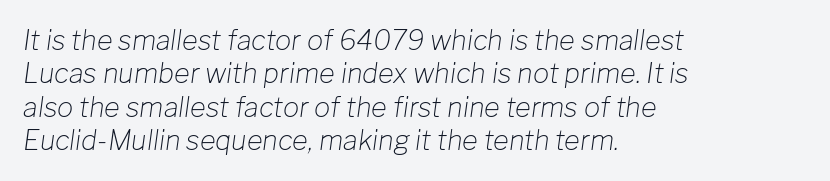
Q: Is the text bold? A: No.
Q: Is the text italic (slanted)? A: Yes, it leans right by about 8 degrees.
Q: Is the text underlined? A: No.
Q: How is the paragraph aligned? A: Left-aligned.
Q: Is the spacing between letters normal or unusually wide? A: Normal.
